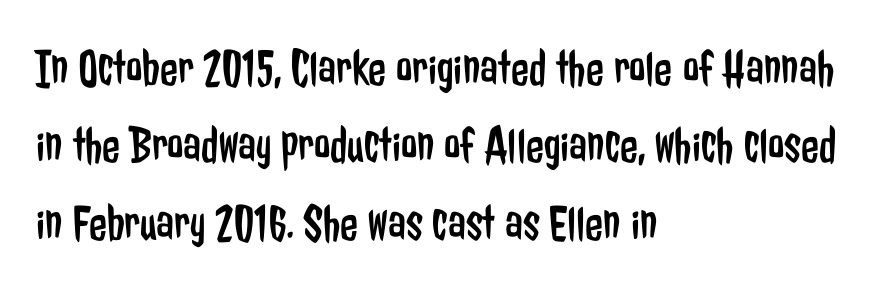
Upright lettering throughout. The rendering shows plain stroke endings on the letterforms — a sans-serif design. Left-aligned paragraph, ragged on the right. No letter is thick-stroked: the sample isn't bold.
